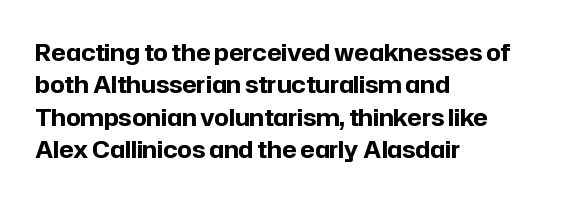
{"italic": "no", "bold": "yes", "underline": "no", "align": "left", "line_spacing": "normal", "line_spacing_ratio": 1.41, "letter_spacing": "normal", "letter_spacing_em": 0.0, "glyph_px": 23}
